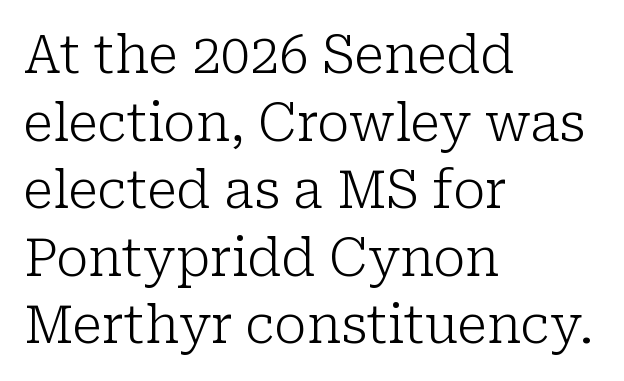
{"serif": "yes", "italic": "no", "bold": "no", "weight": "light", "width": "normal", "stroke_contrast": "low", "x_height": "medium", "monospaced": "no", "underline": "no", "align": "left", "line_spacing": "normal", "line_spacing_ratio": 1.3, "letter_spacing": "normal", "letter_spacing_em": 0.0, "glyph_px": 52}
